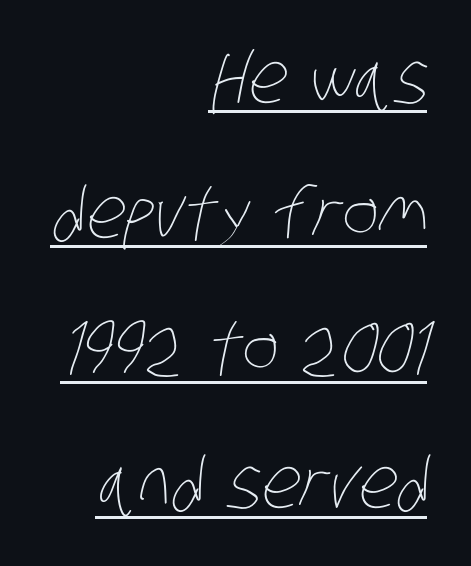
Q: Is the text bold? A: No.
Q: Is the text underlined? A: Yes.
Q: How is the paragraph aligned? A: Right-aligned.
Q: Is the spacing between letters normal or unusually wide? A: Normal.
Q: Is the spacing between lines tight, normal or loose? A: Loose.
Q: Width (condensed, normal, or wide)? A: Condensed.
Q: Stroke contrast? A: Low.
Q: x-height? A: Large.
Q: Monospaced? A: No.
